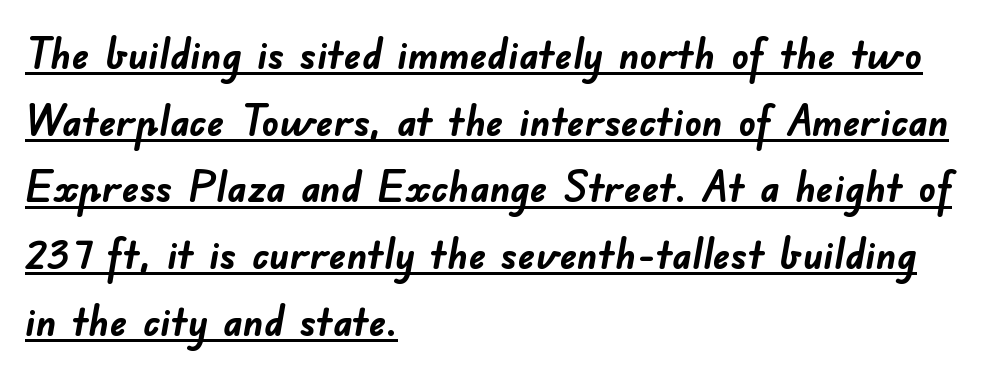
Q: Is the text bold? A: Yes.
Q: Is the typeface a serif or a sans-serif typeface? A: Sans-serif.
Q: Is the text underlined? A: Yes.
Q: How is the paragraph aligned? A: Left-aligned.
Q: Is the spacing between letters normal or unusually wide? A: Normal.
Q: Is the spacing between lines tight, normal or loose? A: Normal.
Q: Width (condensed, normal, or wide)? A: Normal.
Q: Stroke contrast? A: Low.
Q: x-height? A: Small.
Q: Monospaced? A: No.
